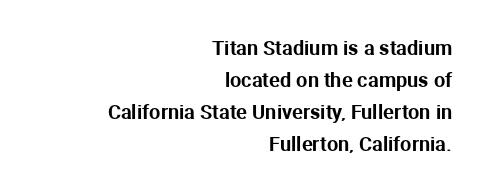
Q: Is the text italic (slanted)? A: No, it is upright.
Q: Is the text underlined? A: No.
Q: How is the paragraph aligned? A: Right-aligned.
Q: Is the spacing between letters normal or unusually wide? A: Normal.
Q: Is the spacing between lines tight, normal or loose? A: Normal.
